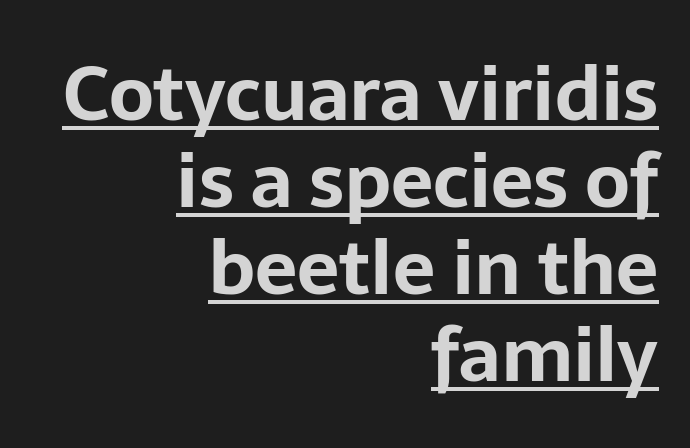
The image shows 75 px bold sans-serif type, upright; set right-aligned, line spacing 1.16x, normal letter spacing, underlined; low stroke contrast and a medium x-height.
